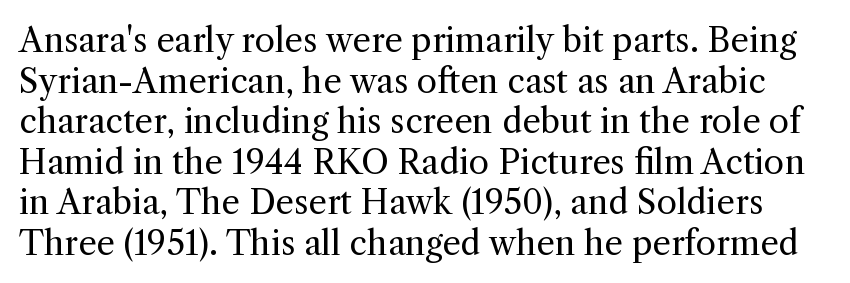
The image shows 33 px regular-weight serif type, upright; set line spacing 1.23x, normal letter spacing, not underlined; a medium x-height.
